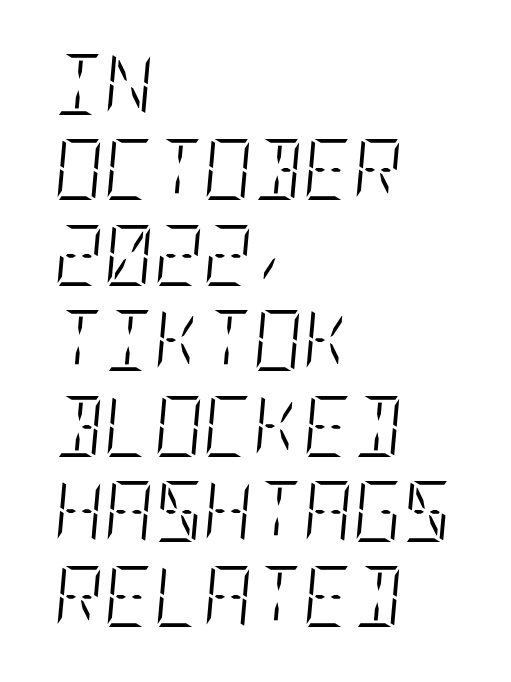
{"italic": "yes", "lean": "right", "slant_degrees": 5, "bold": "no", "weight": "light", "width": "condensed", "stroke_contrast": "low", "x_height": "large", "underline": "no", "align": "left", "line_spacing": "normal", "line_spacing_ratio": 1.4, "letter_spacing": "normal", "letter_spacing_em": 0.0, "glyph_px": 61}
